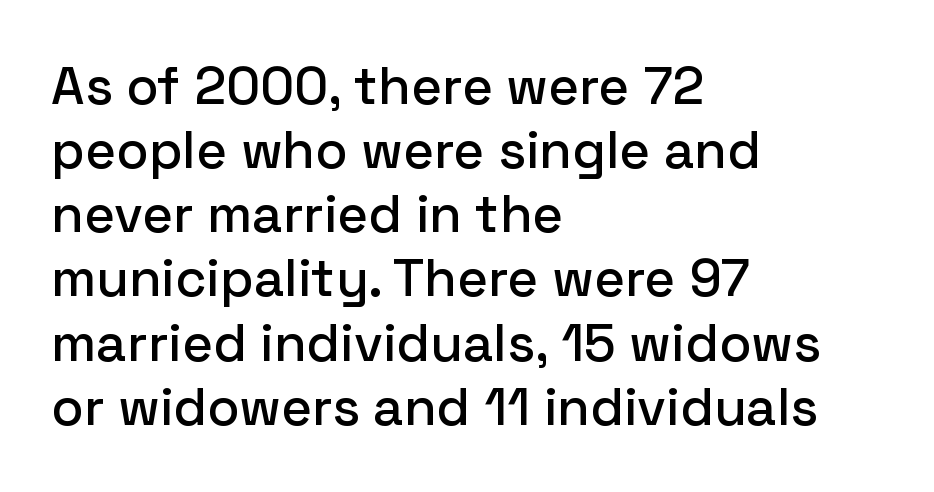
The image shows 53 px sans-serif type, upright; set left-aligned, line spacing 1.21x, normal letter spacing, not underlined; low stroke contrast and a medium x-height.
